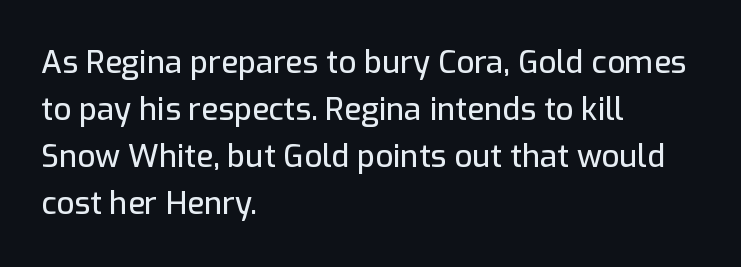
{"serif": "no", "italic": "no", "width": "normal", "stroke_contrast": "low", "x_height": "medium", "monospaced": "no", "underline": "no", "align": "left", "line_spacing": "normal", "line_spacing_ratio": 1.52, "letter_spacing": "normal", "letter_spacing_em": 0.0, "glyph_px": 31}
